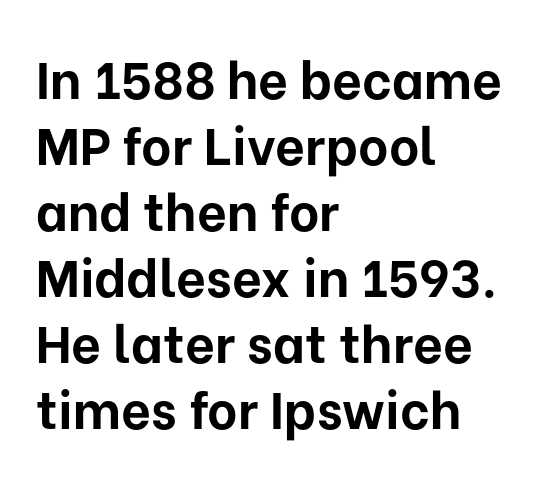
The image shows 52 px bold sans-serif type, upright; set left-aligned, normal line spacing (1.27x), normal letter spacing, not underlined; low stroke contrast and a medium x-height.
